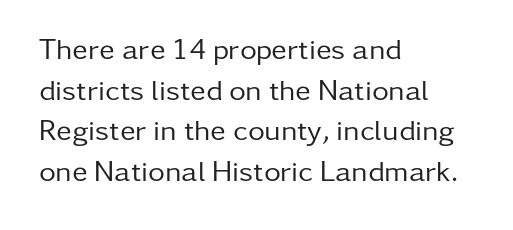
Q: Is the text bold? A: No.
Q: Is the text italic (slanted)? A: No, it is upright.
Q: Is the typeface a serif or a sans-serif typeface? A: Sans-serif.
Q: Is the text underlined? A: No.
Q: How is the paragraph aligned? A: Left-aligned.
Q: Is the spacing between letters normal or unusually wide? A: Normal.
Q: Is the spacing between lines tight, normal or loose? A: Normal.
Q: Width (condensed, normal, or wide)? A: Normal.
Q: Stroke contrast? A: Low.
Q: x-height? A: Medium.
Q: Monospaced? A: No.
